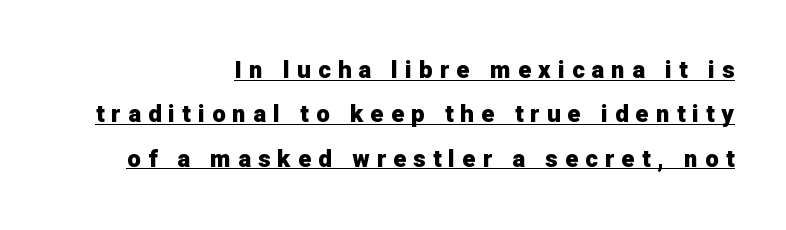
The image shows 24 px bold type, upright; set right-aligned, line spacing 1.85x, unusually wide letter spacing (+0.3 em), underlined.
